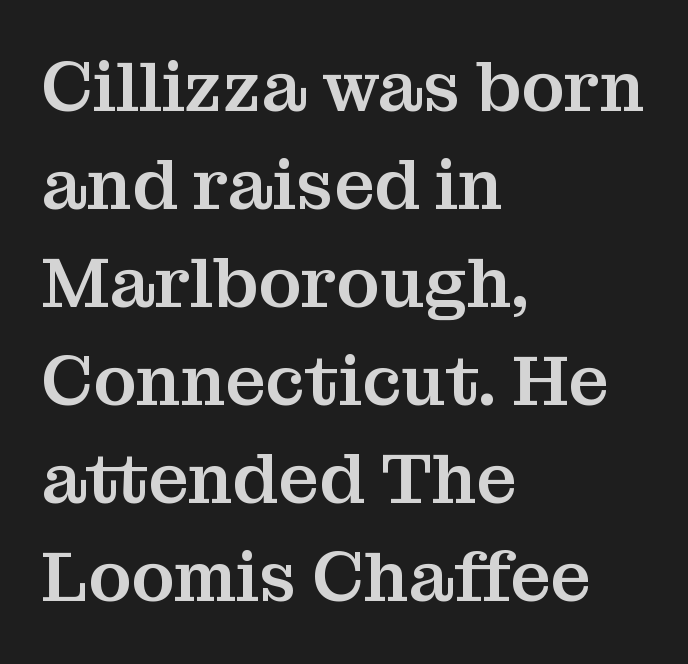
Q: Is the text italic (slanted)? A: No, it is upright.
Q: Is the typeface a serif or a sans-serif typeface? A: Serif.
Q: Is the text underlined? A: No.
Q: How is the paragraph aligned? A: Left-aligned.
Q: Is the spacing between letters normal or unusually wide? A: Normal.
Q: Is the spacing between lines tight, normal or loose? A: Normal.
Q: Width (condensed, normal, or wide)? A: Normal.
Q: Stroke contrast? A: Medium.
Q: x-height? A: Medium.
Q: Monospaced? A: No.
